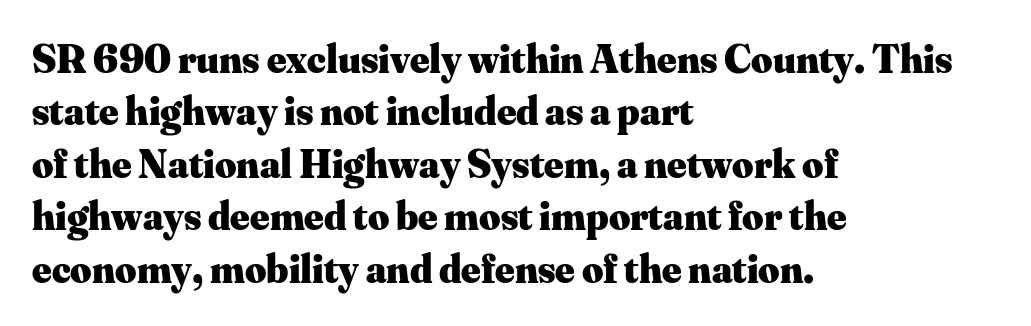
Q: Is the text bold? A: Yes.
Q: Is the text italic (slanted)? A: No, it is upright.
Q: Is the typeface a serif or a sans-serif typeface? A: Serif.
Q: Is the text underlined? A: No.
Q: How is the paragraph aligned? A: Left-aligned.
Q: Is the spacing between letters normal or unusually wide? A: Normal.
Q: Is the spacing between lines tight, normal or loose? A: Normal.
Q: Width (condensed, normal, or wide)? A: Normal.
Q: Stroke contrast? A: Medium.
Q: x-height? A: Small.
Q: Monospaced? A: No.
